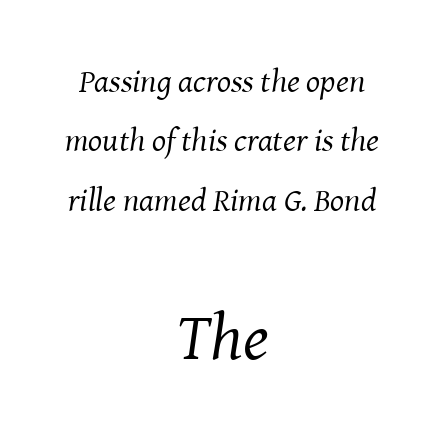
The image shows 66 px regular-weight serif type, italic (leaning right); set centered, line spacing 1.8x, normal letter spacing, not underlined; the second (bottom) block is 2.0x larger; medium stroke contrast and a medium x-height.
